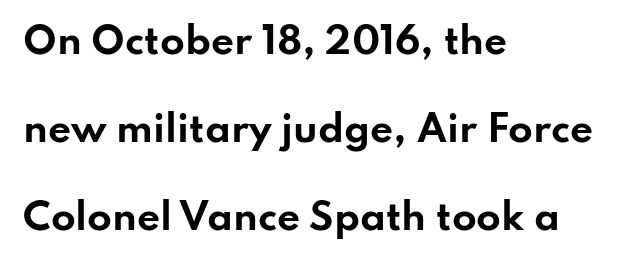
This sample has the flowing, uneven cadence of proportional lettering. Does the copy run flush right? No — it runs flush left. Anything drawn beneath the words? Only blank space. Chunky letters — that's bold for sure.
